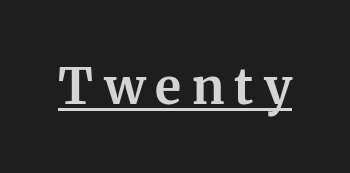
{"serif": "yes", "italic": "no", "bold": "yes", "weight": "bold", "width": "normal", "stroke_contrast": "medium", "x_height": "medium", "monospaced": "no", "underline": "yes", "letter_spacing": "wide", "letter_spacing_em": 0.21, "glyph_px": 49}
